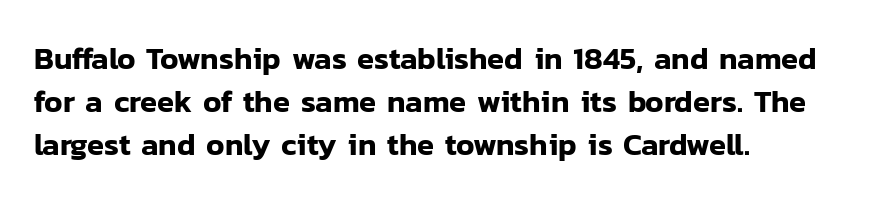
Q: Is the text italic (slanted)? A: No, it is upright.
Q: Is the typeface a serif or a sans-serif typeface? A: Sans-serif.
Q: Is the text underlined? A: No.
Q: How is the paragraph aligned? A: Left-aligned.
Q: Is the spacing between letters normal or unusually wide? A: Normal.
Q: Is the spacing between lines tight, normal or loose? A: Normal.
Q: Width (condensed, normal, or wide)? A: Normal.
Q: Stroke contrast? A: Low.
Q: x-height? A: Medium.
Q: Monospaced? A: No.
